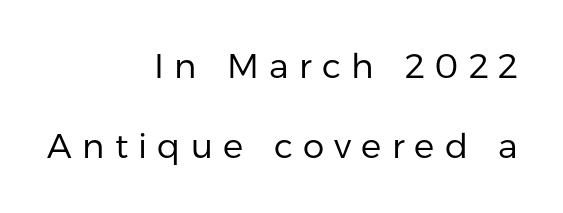
Q: Is the text bold? A: No.
Q: Is the text italic (slanted)? A: No, it is upright.
Q: Is the typeface a serif or a sans-serif typeface? A: Sans-serif.
Q: Is the text underlined? A: No.
Q: How is the paragraph aligned? A: Right-aligned.
Q: Is the spacing between letters normal or unusually wide? A: Unusually wide.
Q: Is the spacing between lines tight, normal or loose? A: Loose.
Q: Width (condensed, normal, or wide)? A: Normal.
Q: Stroke contrast? A: Low.
Q: x-height? A: Medium.
Q: Monospaced? A: No.
